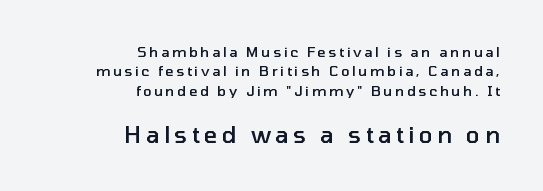
Beneath every word, the page is bare. Emphasis by weight is partial: semibold. Larger block? The one below; the one above is distinctly smaller. Vertical strokes here are truly vertical. The line-height multiplier appears to be the usual default.
